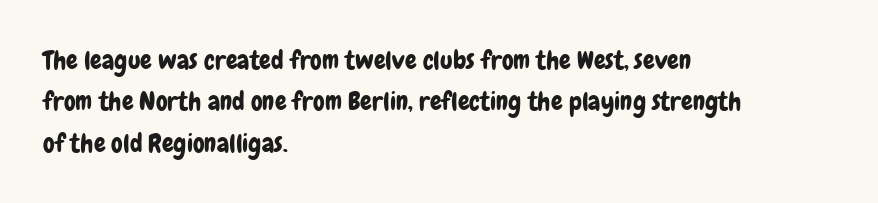
{"italic": "no", "underline": "no", "align": "left", "line_spacing": "normal", "line_spacing_ratio": 1.59, "letter_spacing": "normal", "letter_spacing_em": 0.0, "glyph_px": 26}
